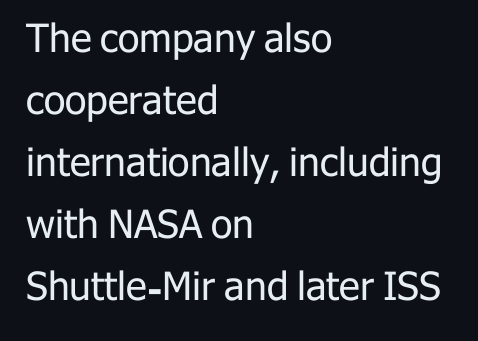
The image shows 39 px regular-weight sans-serif type, upright; set left-aligned, normal line spacing (1.59x), normal letter spacing, not underlined; low stroke contrast and a medium x-height.
